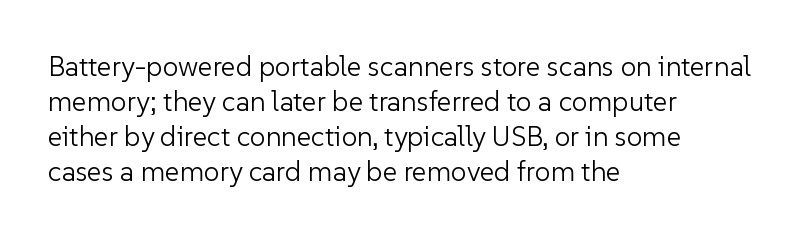
{"serif": "no", "italic": "no", "bold": "no", "weight": "light", "width": "normal", "stroke_contrast": "low", "x_height": "medium", "monospaced": "no", "underline": "no", "align": "left", "line_spacing": "normal", "line_spacing_ratio": 1.25, "letter_spacing": "normal", "letter_spacing_em": 0.0, "glyph_px": 28}
